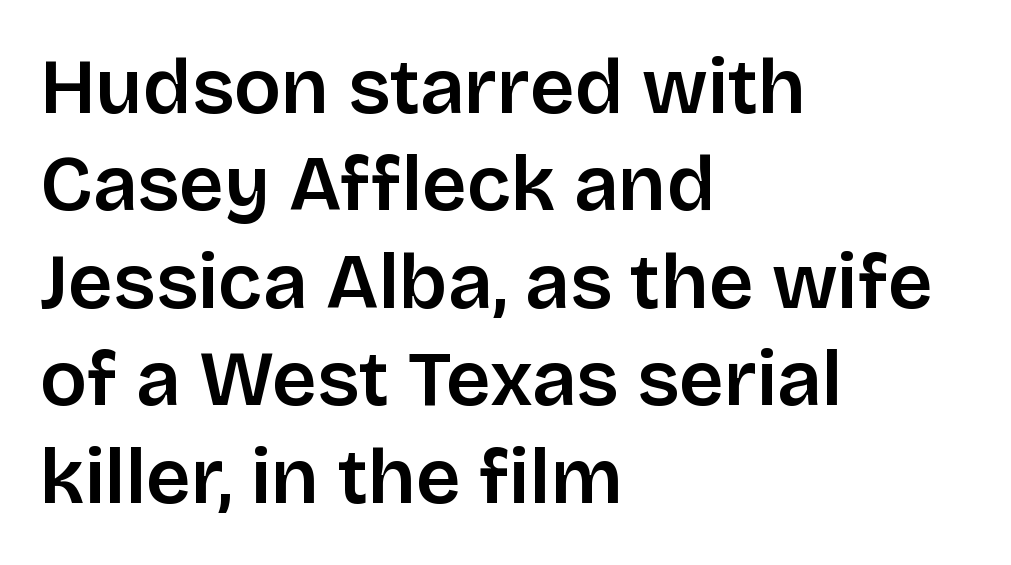
Q: Is the text italic (slanted)? A: No, it is upright.
Q: Is the typeface a serif or a sans-serif typeface? A: Sans-serif.
Q: Is the text underlined? A: No.
Q: How is the paragraph aligned? A: Left-aligned.
Q: Is the spacing between letters normal or unusually wide? A: Normal.
Q: Is the spacing between lines tight, normal or loose? A: Normal.
Q: Width (condensed, normal, or wide)? A: Normal.
Q: Stroke contrast? A: Low.
Q: x-height? A: Large.
Q: Monospaced? A: No.
